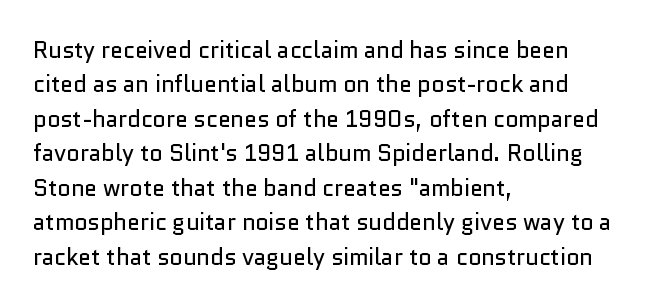
Observe the ordinary spacing: letters are neighbours, not strangers. Only glyphs here, with clear space below each row. Honestly, the row spacing looks completely unremarkable. No letter is thick-stroked: the sample isn't bold.
